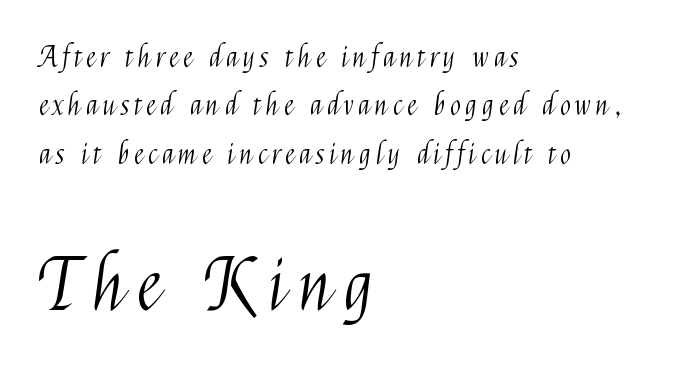
Q: Is the text bold? A: No.
Q: Is the text italic (slanted)? A: Yes.
Q: Is the typeface a serif or a sans-serif typeface? A: Sans-serif.
Q: Is the text underlined? A: No.
Q: How is the paragraph aligned? A: Left-aligned.
Q: Which block of text is set in a larger size, the first (top) or the second (bottom)? A: The second (bottom) one.
Q: Width (condensed, normal, or wide)? A: Condensed.
Q: Stroke contrast? A: Medium.
Q: x-height? A: Medium.
Q: Monospaced? A: No.
